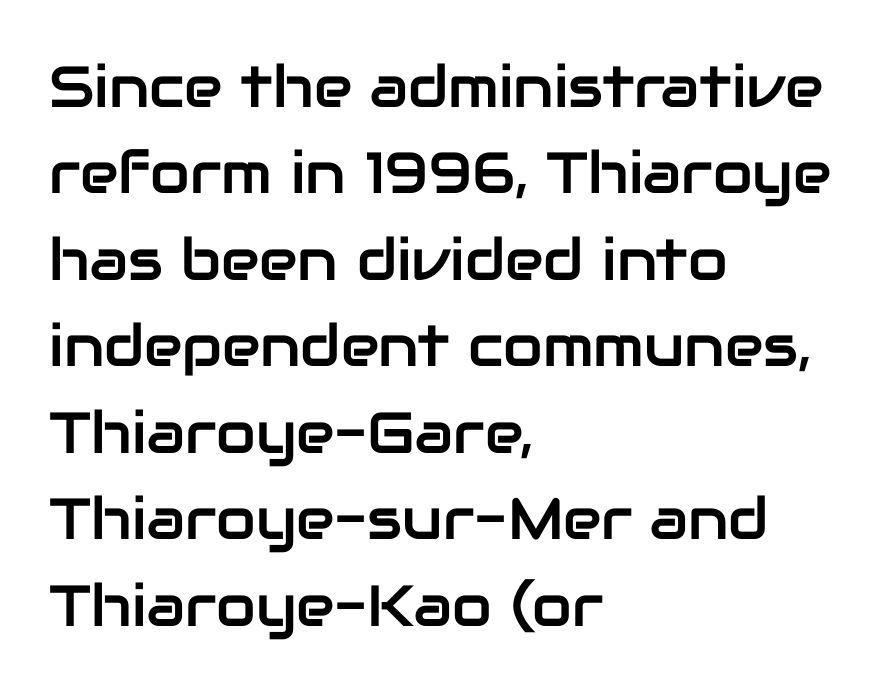
The image shows 58 px sans-serif type, upright; set left-aligned, normal line spacing (1.49x), normal letter spacing, not underlined; low stroke contrast and a medium x-height.
